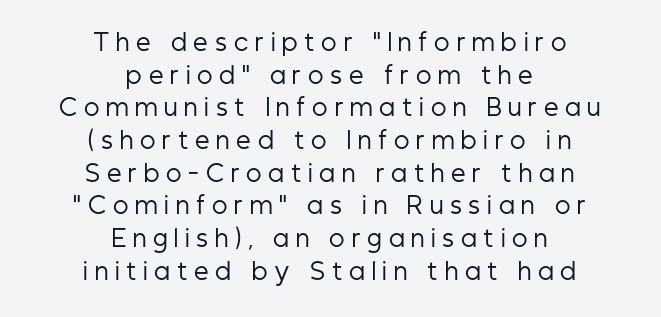
The image shows 23 px text type, upright; set centered, normal line spacing (1.42x), unusually wide letter spacing (+0.3 em), not underlined.
